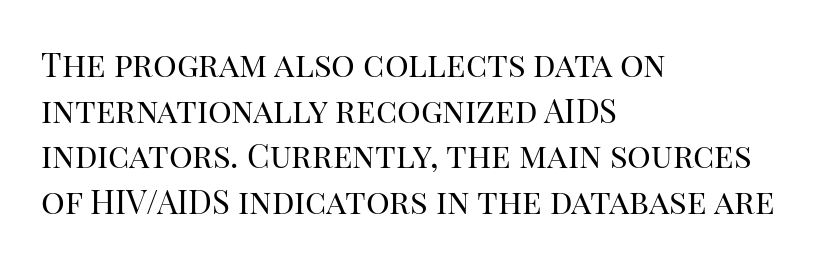
Posture: upright roman. Evenly set lines give the paragraph a standard silhouette. These lines are rendered in a variable-pitch font. These lines are set flush left with a ragged right edge. The rendering shows small feet on the letterforms — a serif design.
